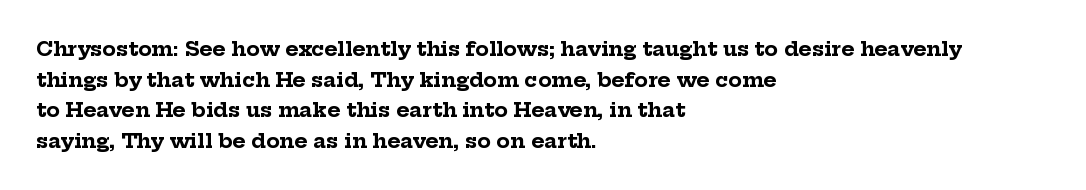
The image shows 20 px bold type, upright; set left-aligned, normal line spacing (1.53x), normal letter spacing, not underlined.
